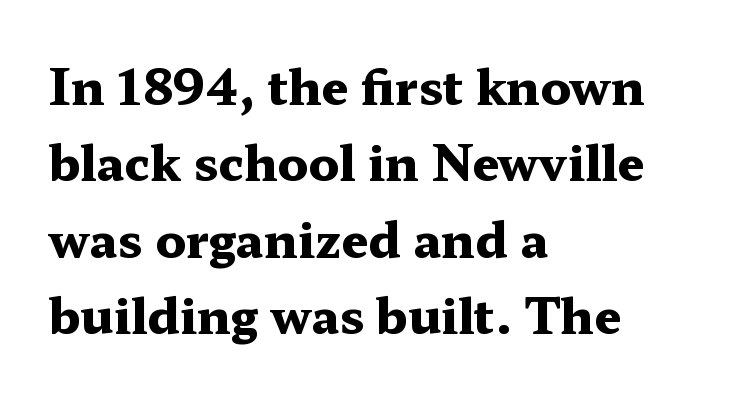
The image shows 48 px heavy, wide serif type, upright; set left-aligned, normal line spacing (1.59x), normal letter spacing, not underlined; medium stroke contrast and a medium x-height.
